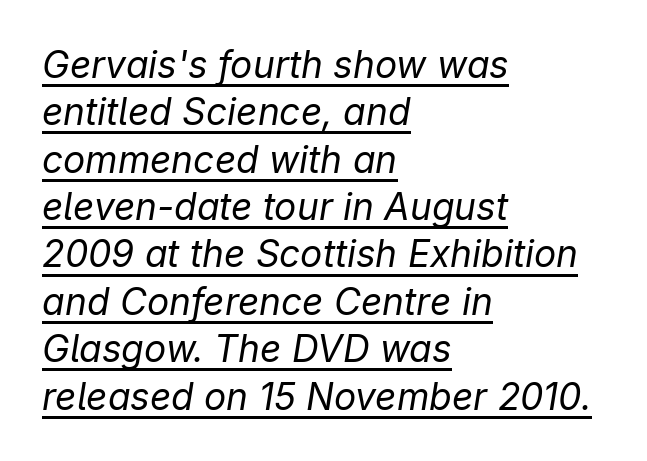
Compared with a typical body face, this is equally light or lighter still. Designer's note — italics engaged. These characters rest on top of a visible drawn line. Short note: letters normally spaced. Normally led — the rows are evenly, conventionally spaced.
